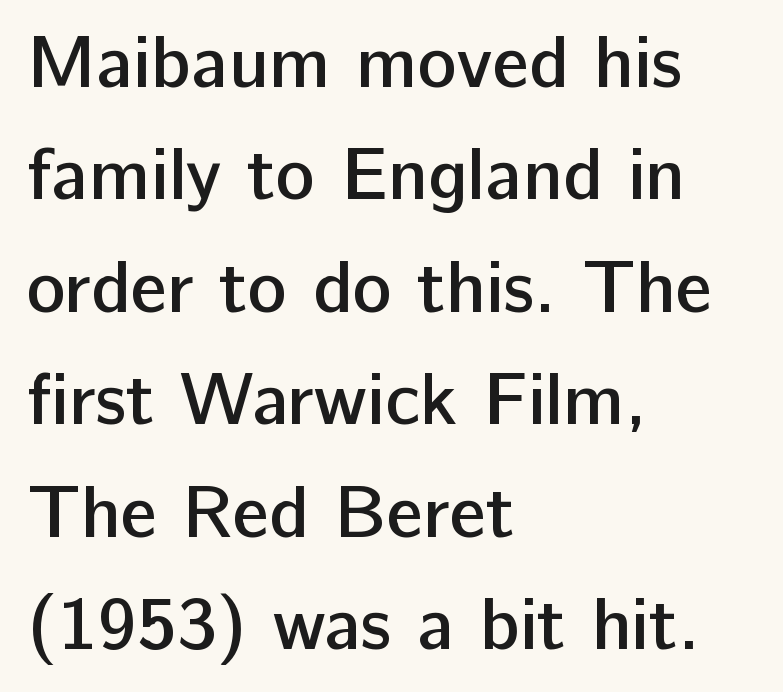
The image shows 74 px semibold sans-serif type, upright; set left-aligned, normal line spacing (1.52x), normal letter spacing, not underlined; low stroke contrast and a medium x-height.
